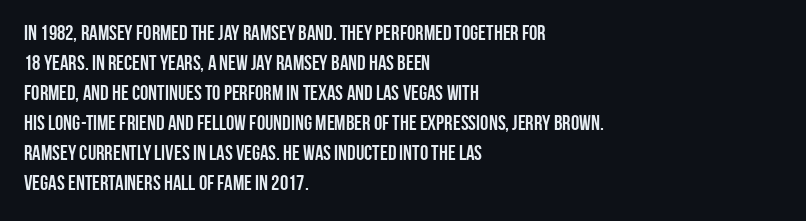
The font's upright variant was chosen for this text. These lines keep a tight, regular rhythm from letter to letter. Notice how thick the strokes are: this is what a full bold looks like. These lines sit exactly where default settings would place them.
